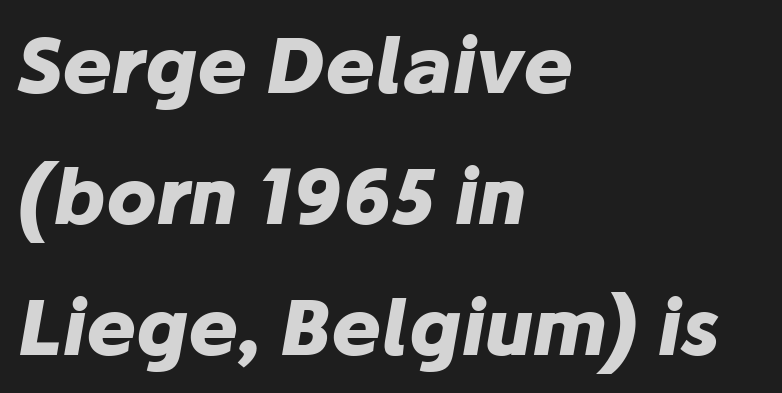
The image shows 75 px heavy type, italic (leaning right); set left-aligned, line spacing 1.75x, normal letter spacing, not underlined; low stroke contrast and a medium x-height.
